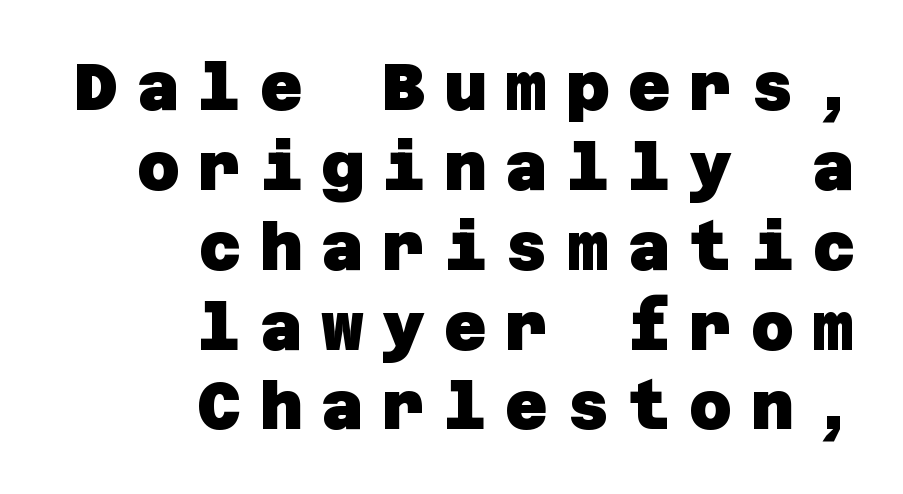
Q: Is the text bold? A: Yes.
Q: Is the typeface a serif or a sans-serif typeface? A: Sans-serif.
Q: Is the text underlined? A: No.
Q: How is the paragraph aligned? A: Right-aligned.
Q: Is the spacing between letters normal or unusually wide? A: Unusually wide.
Q: Width (condensed, normal, or wide)? A: Normal.
Q: Stroke contrast? A: Low.
Q: x-height? A: Large.
